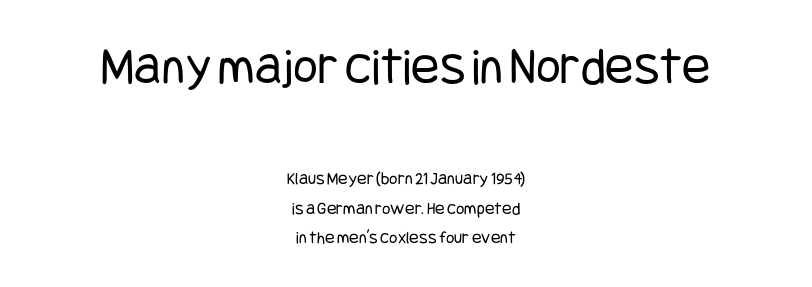
Q: Is the text bold? A: No.
Q: Is the text italic (slanted)? A: No, it is upright.
Q: Is the typeface a serif or a sans-serif typeface? A: Sans-serif.
Q: Is the text underlined? A: No.
Q: How is the paragraph aligned? A: Centered.
Q: Is the spacing between letters normal or unusually wide? A: Normal.
Q: Is the spacing between lines tight, normal or loose? A: Normal.
Q: Which block of text is set in a larger size, the first (top) or the second (bottom)? A: The first (top) one.
Q: Width (condensed, normal, or wide)? A: Condensed.
Q: Stroke contrast? A: Low.
Q: x-height? A: Large.
